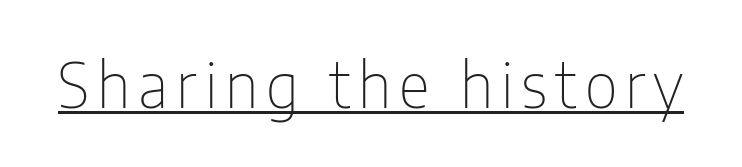
The image shows 61 px thin, condensed sans-serif type, upright; set underlined; low stroke contrast and a medium x-height.
